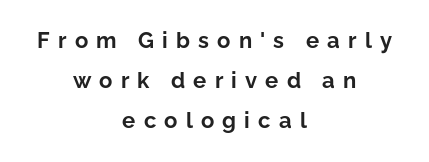
The space directly below the letters is spotless. The gaps between neighbouring characters are conspicuously large. Horizontal alignment here is central, giving a formal, balanced look. A typesetter would mark this as roman, not italic. As a designer I'd log this as weight 700, bold.
